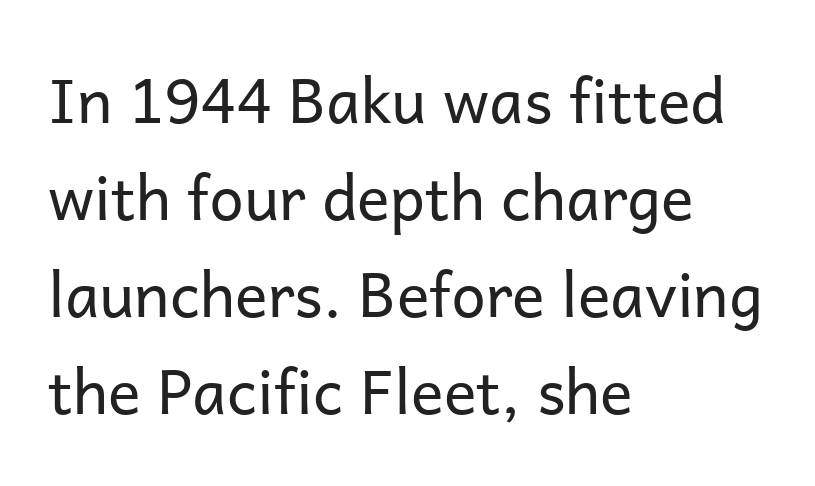
The image shows 61 px regular-weight sans-serif type, upright; set left-aligned, normal line spacing (1.59x), normal letter spacing, not underlined; low stroke contrast and a medium x-height.
